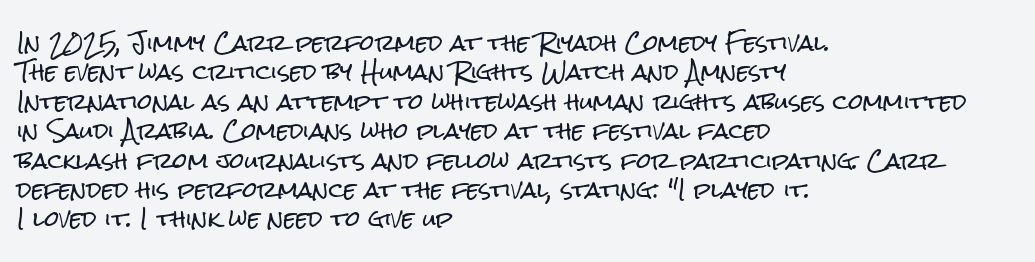
{"italic": "no", "underline": "no", "align": "left", "line_spacing": "normal", "line_spacing_ratio": 1.4, "letter_spacing": "normal", "letter_spacing_em": 0.0, "glyph_px": 21}
